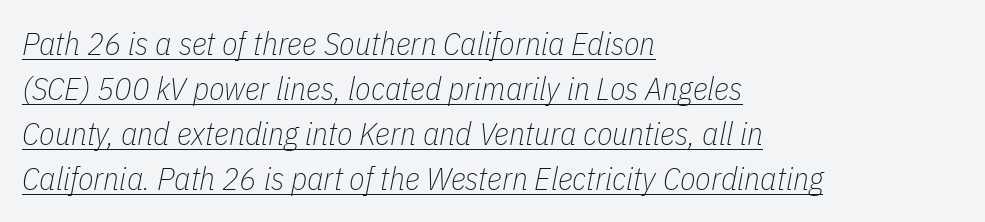
Somebody hit Ctrl+U on this one — the words are underlined. Weight: in the light-to-regular range. If you measured baseline to baseline, you'd find a middling distance. One-word summary of the alignment: left. A typesetter would mark this as italic. The letters sit at their default tracking, neither squeezed nor spread.
